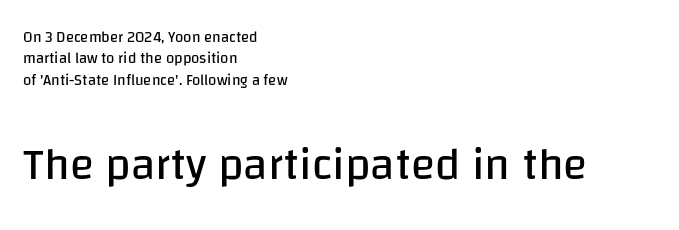
{"serif": "no", "italic": "no", "bold": "no", "weight": "regular", "width": "normal", "stroke_contrast": "low", "x_height": "large", "monospaced": "no", "underline": "no", "align": "left", "line_spacing": "normal", "line_spacing_ratio": 1.42, "letter_spacing": "normal", "letter_spacing_em": 0.0, "larger_block": "second", "size_ratio": 3.0, "glyph_px": 45}
